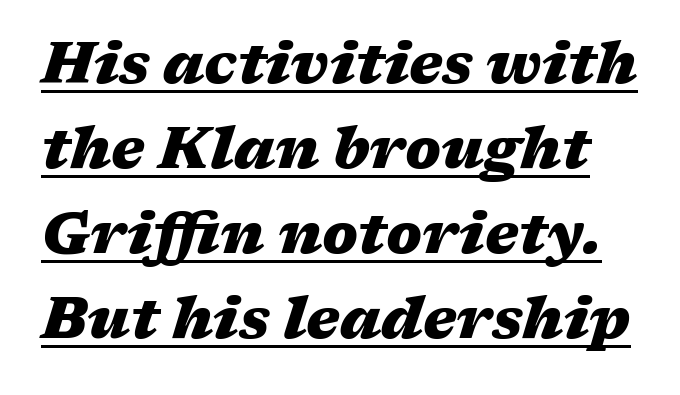
{"italic": "yes", "lean": "right", "slant_degrees": 17, "bold": "yes", "weight": "heavy", "width": "wide", "stroke_contrast": "medium", "x_height": "medium", "monospaced": "no", "underline": "yes", "line_spacing": "normal", "line_spacing_ratio": 1.49, "letter_spacing": "normal", "letter_spacing_em": 0.0, "glyph_px": 57}
